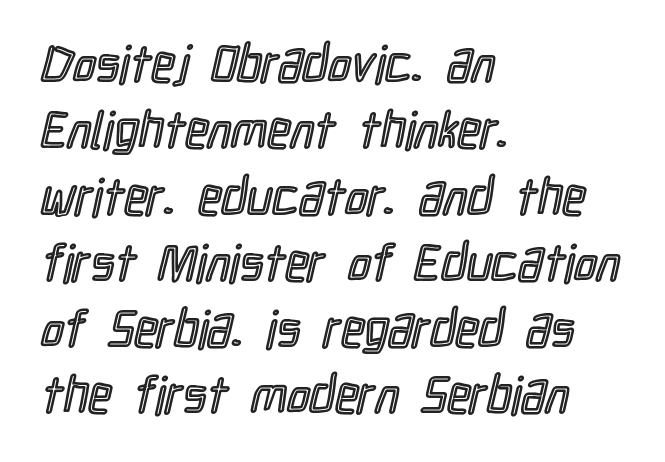
{"width": "condensed", "x_height": "medium", "monospaced": "no", "underline": "no", "align": "left", "line_spacing": "normal", "line_spacing_ratio": 1.3, "letter_spacing": "normal", "letter_spacing_em": 0.0, "glyph_px": 51}
